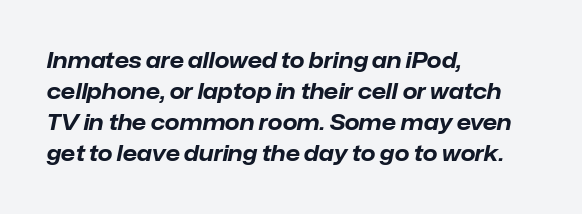
Each new line begins a customary step beneath the previous one. The passage shown is emphatically bold. The text carries the slant typical of an italic or oblique font. If you drew a ruler down the left edge, every line would touch it. In terms of letterspacing, this is plain default setting. Unmarked baselines from the first word to the last.
